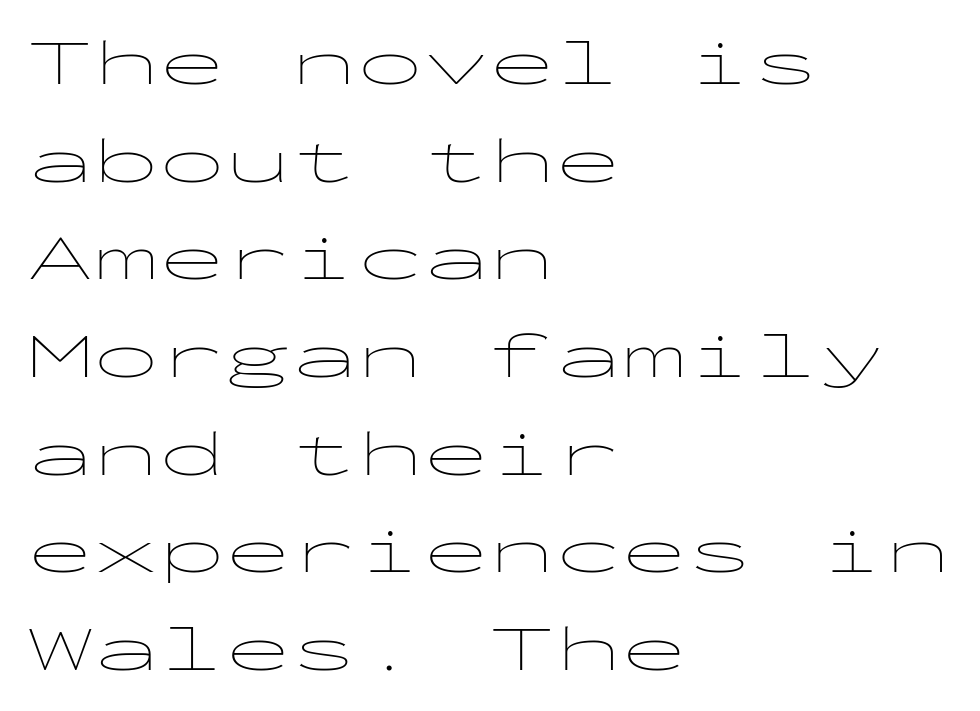
Q: Is the text bold? A: No.
Q: Is the text italic (slanted)? A: No, it is upright.
Q: Is the typeface a serif or a sans-serif typeface? A: Sans-serif.
Q: Is the text underlined? A: No.
Q: How is the paragraph aligned? A: Left-aligned.
Q: Is the spacing between letters normal or unusually wide? A: Normal.
Q: Is the spacing between lines tight, normal or loose? A: Normal.
Q: Width (condensed, normal, or wide)? A: Wide.
Q: Stroke contrast? A: Low.
Q: x-height? A: Medium.
Q: Monospaced? A: Yes.
